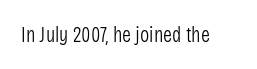
The image shows 22 px text type, upright; set normal letter spacing, not underlined.
